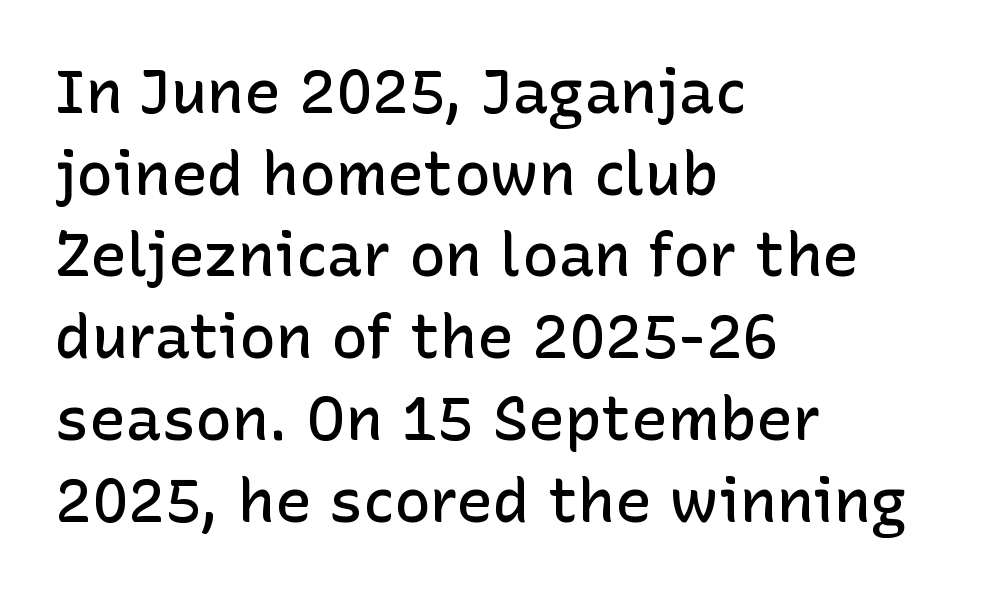
The image shows 61 px semibold sans-serif type, upright; set left-aligned, normal line spacing (1.34x), normal letter spacing, not underlined; low stroke contrast and a medium x-height.
